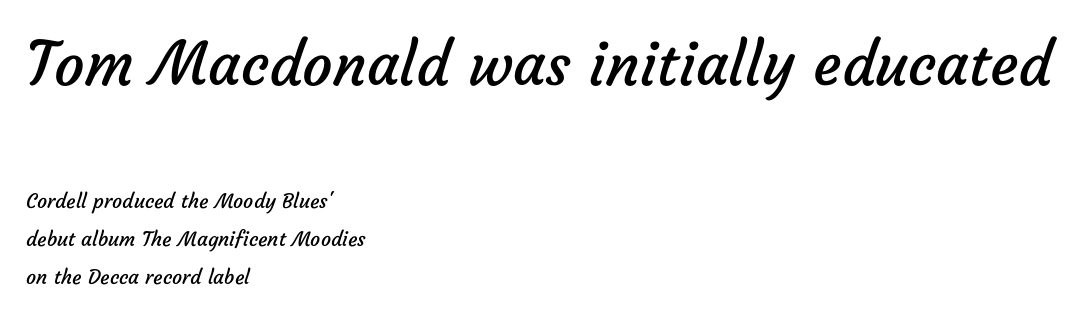
{"serif": "no", "bold": "no", "weight": "regular", "width": "normal", "stroke_contrast": "low", "x_height": "medium", "monospaced": "no", "underline": "no", "align": "left", "line_spacing": "loose", "line_spacing_ratio": 1.9, "letter_spacing": "normal", "letter_spacing_em": 0.0, "larger_block": "first", "size_ratio": 3.0, "glyph_px": 60}
